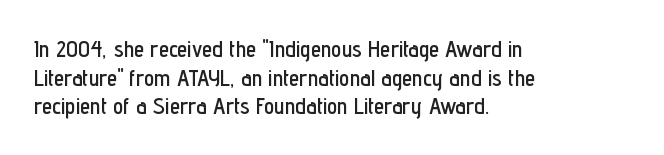
The image shows 23 px text type, upright; set left-aligned, normal line spacing (1.25x), normal letter spacing, not underlined.
